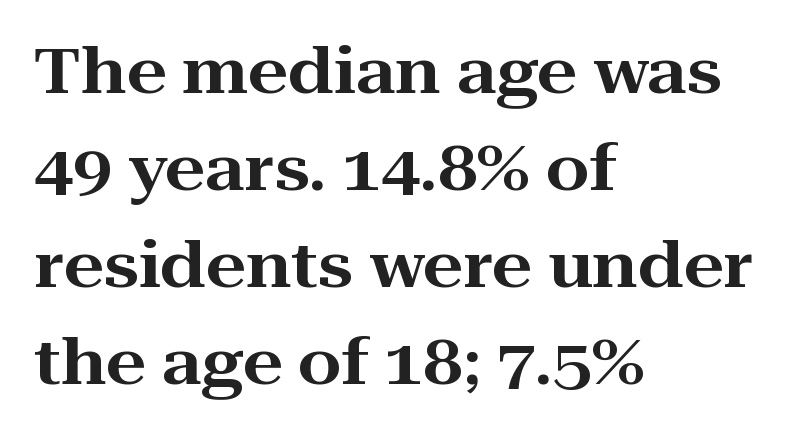
The image shows 63 px wide serif type, upright; set left-aligned, normal line spacing (1.54x), normal letter spacing, not underlined; high stroke contrast and a medium x-height.
